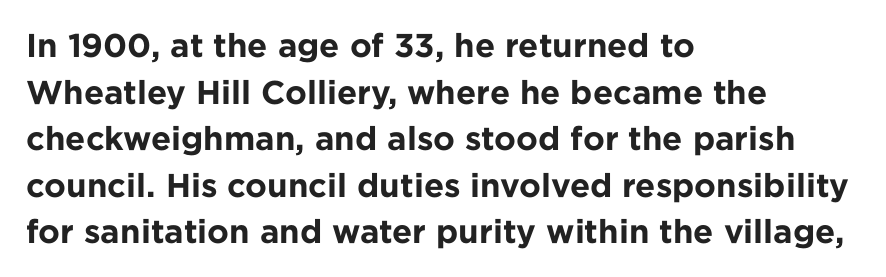
The image shows 33 px bold sans-serif type, upright; set left-aligned, normal line spacing (1.41x), normal letter spacing, not underlined; low stroke contrast and a medium x-height.
